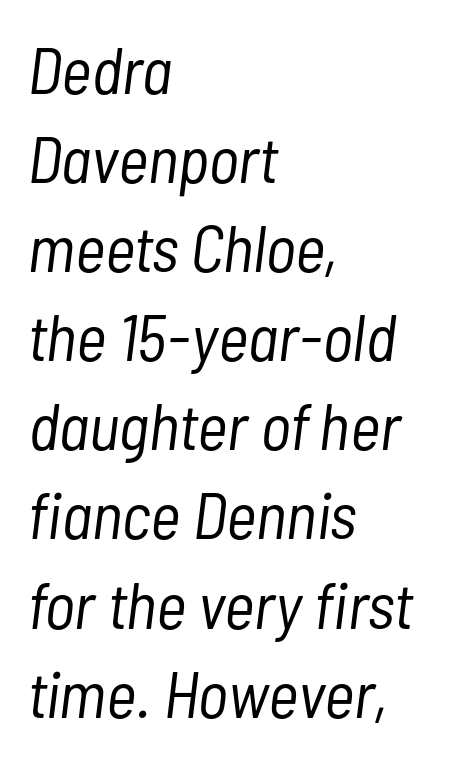
The image shows 66 px light, condensed type, italic (leaning right); set left-aligned, normal line spacing (1.35x), normal letter spacing, not underlined; low stroke contrast and a medium x-height.
